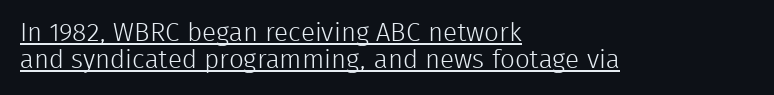
Q: Is the text bold? A: No.
Q: Is the text italic (slanted)? A: No, it is upright.
Q: Is the text underlined? A: Yes.
Q: How is the paragraph aligned? A: Left-aligned.
Q: Is the spacing between letters normal or unusually wide? A: Normal.
Q: Is the spacing between lines tight, normal or loose? A: Tight.
